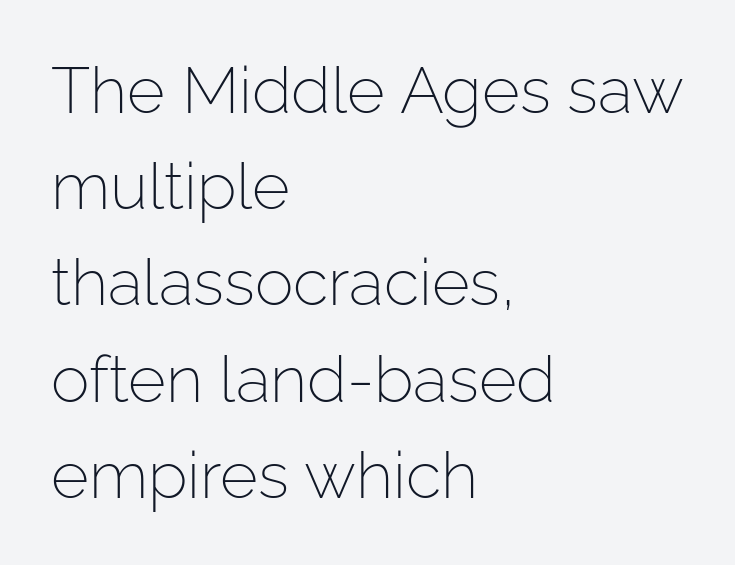
The image shows 65 px light sans-serif type, upright; set left-aligned, normal line spacing (1.48x), normal letter spacing, not underlined; low stroke contrast and a medium x-height.
